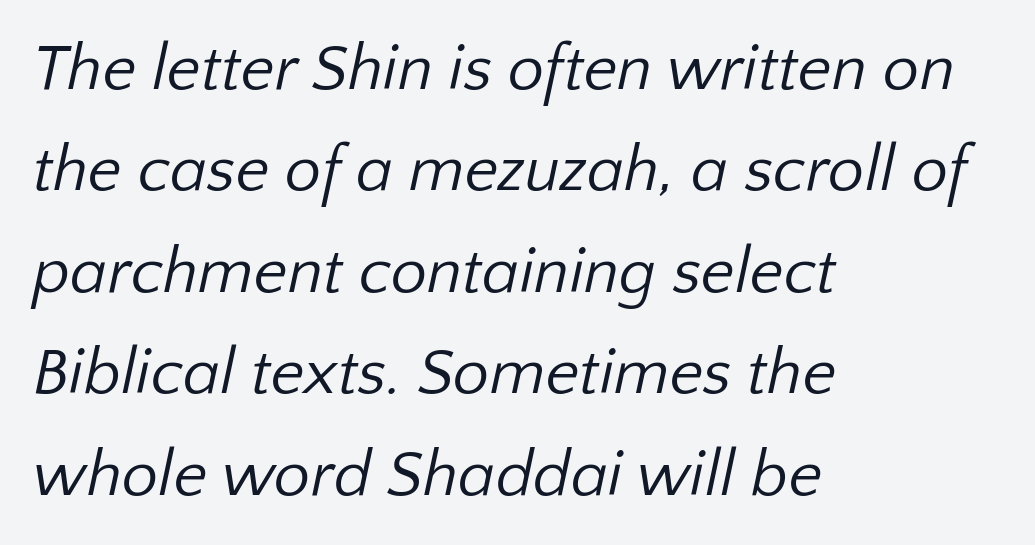
The image shows 65 px regular-weight sans-serif type; set left-aligned, normal line spacing (1.56x), normal letter spacing, not underlined; low stroke contrast and a medium x-height.
